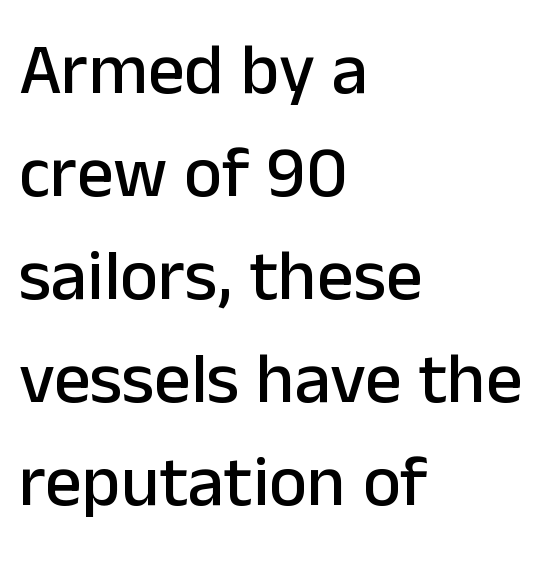
The image shows 72 px sans-serif type, upright; set left-aligned, normal line spacing (1.43x), normal letter spacing, not underlined; low stroke contrast and a medium x-height.
